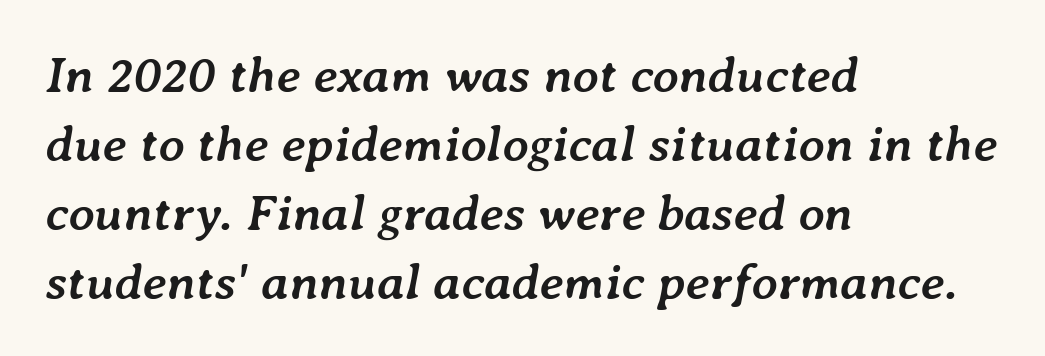
Q: Is the text bold? A: Yes.
Q: Is the text italic (slanted)? A: Yes, it leans right by about 7 degrees.
Q: Is the text underlined? A: No.
Q: How is the paragraph aligned? A: Left-aligned.
Q: Is the spacing between letters normal or unusually wide? A: Normal.
Q: Is the spacing between lines tight, normal or loose? A: Normal.
Q: Width (condensed, normal, or wide)? A: Normal.
Q: Stroke contrast? A: Low.
Q: x-height? A: Medium.
Q: Monospaced? A: No.
